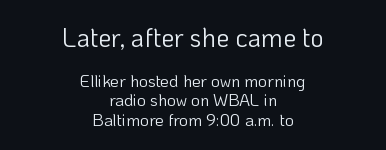
Q: Is the text bold? A: No.
Q: Is the text italic (slanted)? A: No, it is upright.
Q: Is the text underlined? A: No.
Q: How is the paragraph aligned? A: Centered.
Q: Is the spacing between letters normal or unusually wide? A: Normal.
Q: Is the spacing between lines tight, normal or loose? A: Tight.
Q: Which block of text is set in a larger size, the first (top) or the second (bottom)? A: The first (top) one.
